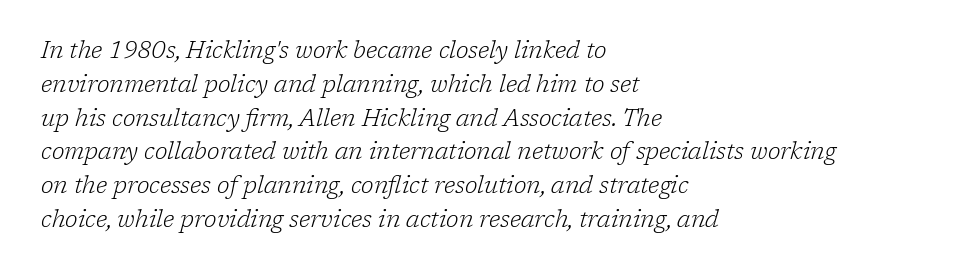
Any mark beneath the type? The region is blank. The lines are quadded left. A light-to-regular cut is what we see here. Would a proofreader flag this as italicized? Yes. This block has exactly the height ordinary leading produces.
